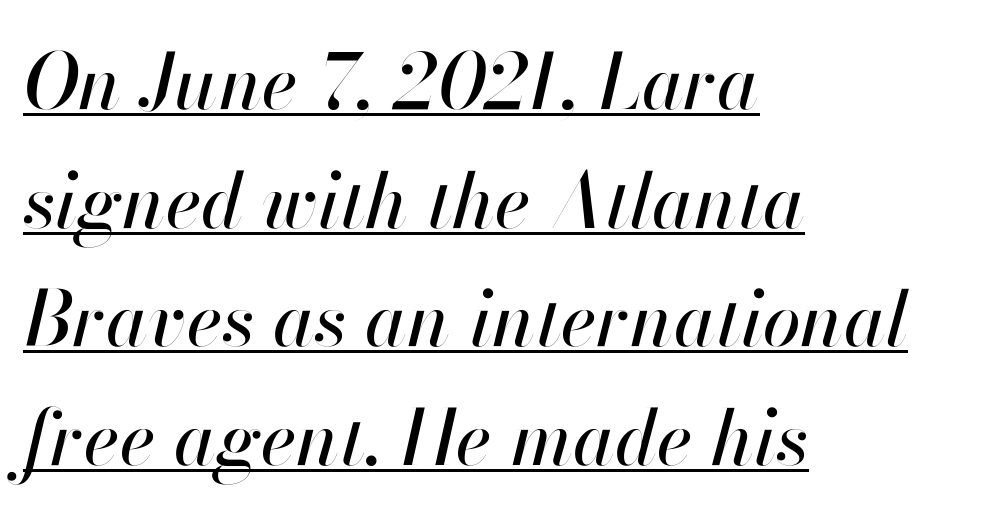
{"italic": "yes", "lean": "right", "slant_degrees": 13, "width": "normal", "stroke_contrast": "high", "x_height": "small", "monospaced": "no", "underline": "yes", "align": "left", "line_spacing": "normal", "line_spacing_ratio": 1.56, "letter_spacing": "normal", "letter_spacing_em": 0.0, "glyph_px": 76}
